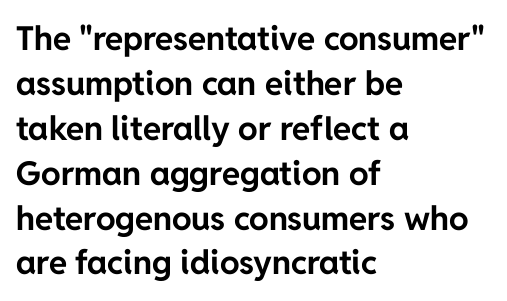
{"serif": "no", "italic": "no", "bold": "yes", "weight": "bold", "width": "normal", "stroke_contrast": "low", "x_height": "medium", "monospaced": "no", "underline": "no", "align": "left", "line_spacing": "normal", "line_spacing_ratio": 1.36, "letter_spacing": "normal", "letter_spacing_em": 0.0, "glyph_px": 33}
